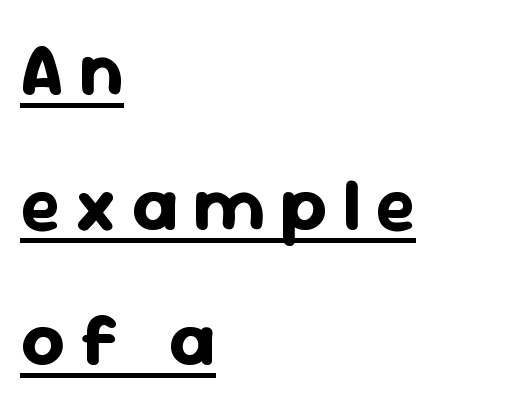
{"serif": "no", "italic": "no", "bold": "yes", "weight": "bold", "width": "normal", "stroke_contrast": "low", "x_height": "medium", "monospaced": "no", "underline": "yes", "align": "left", "line_spacing_ratio": 1.8, "letter_spacing": "wide", "letter_spacing_em": 0.2, "glyph_px": 75}
